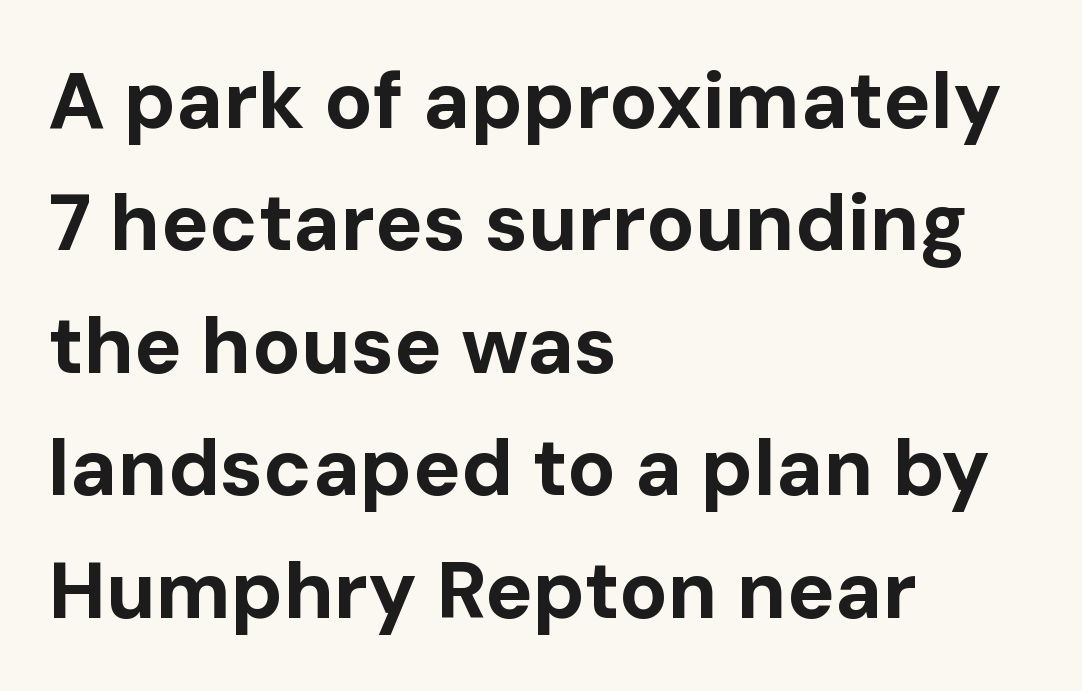
Every character sits straight up, as roman type does. Observe the absence of serifs on each vertical stroke in this sample. Note the varied advance widths — an 'i' is clearly narrower than an 'm'. Each word holds together tightly as a unit, with standard inter-letter gaps. Notice how the passage keeps a crisp vertical edge on the left only.
